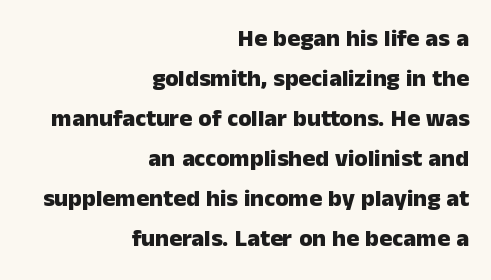
{"italic": "no", "bold": "yes", "underline": "no", "align": "right", "line_spacing": "normal", "line_spacing_ratio": 1.67, "letter_spacing": "normal", "letter_spacing_em": 0.0, "glyph_px": 24}
